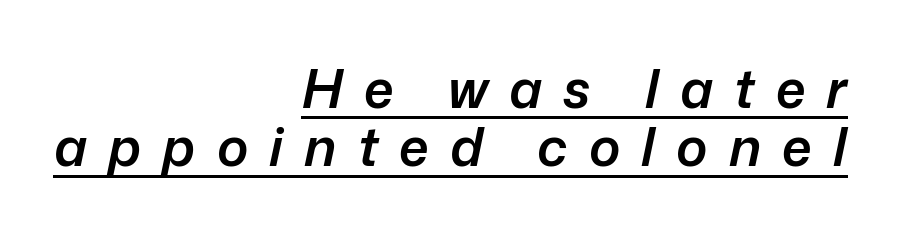
{"italic": "yes", "lean": "right", "slant_degrees": 12, "bold": "semi", "weight": "semibold", "width": "normal", "stroke_contrast": "low", "x_height": "medium", "monospaced": "no", "underline": "yes", "align": "right", "line_spacing": "tight", "line_spacing_ratio": 1.1, "letter_spacing": "wide", "letter_spacing_em": 0.4, "glyph_px": 53}
